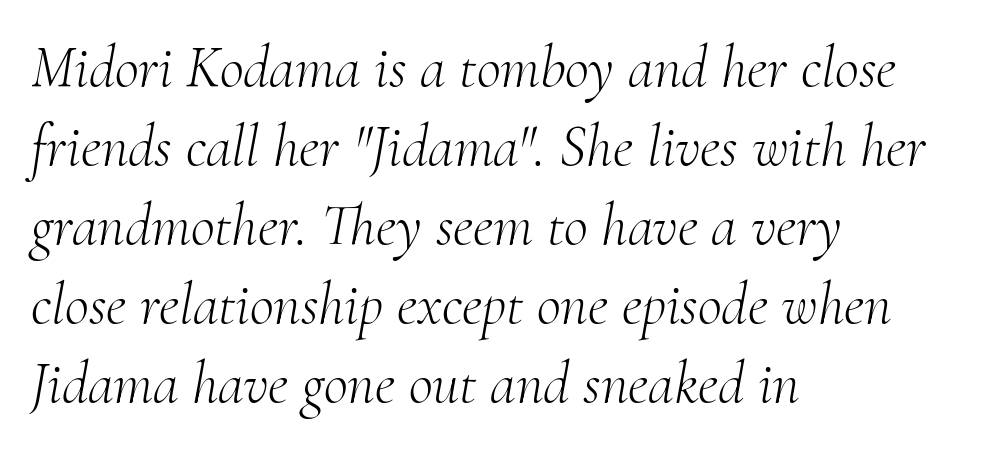
Q: Is the text bold? A: No.
Q: Is the text italic (slanted)? A: Yes, it leans right by about 10 degrees.
Q: Is the typeface a serif or a sans-serif typeface? A: Serif.
Q: Is the text underlined? A: No.
Q: How is the paragraph aligned? A: Left-aligned.
Q: Is the spacing between letters normal or unusually wide? A: Normal.
Q: Is the spacing between lines tight, normal or loose? A: Normal.
Q: Width (condensed, normal, or wide)? A: Normal.
Q: Stroke contrast? A: Medium.
Q: x-height? A: Small.
Q: Monospaced? A: No.
